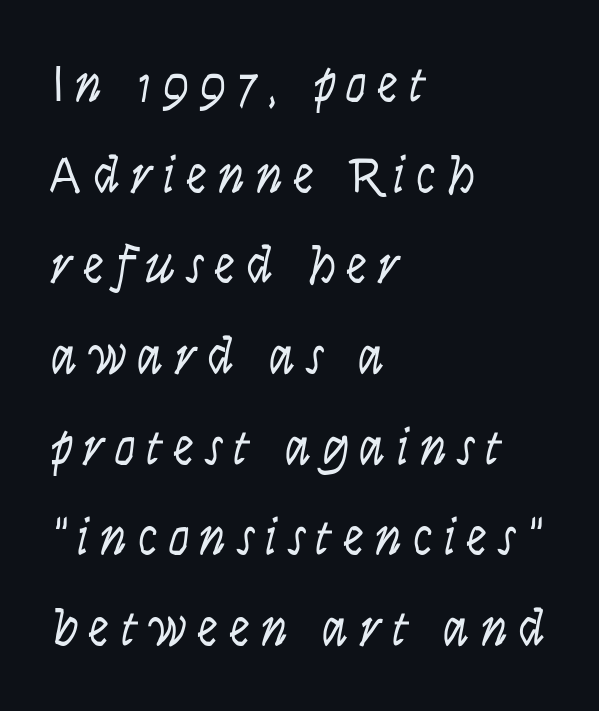
The text block is weighted toward the left margin, trailing off unevenly rightward. Think of a printed novel: that variable character pitch is what you see here. The face used here is a sans, in the tradition of grotesques and geometrics. Any mark beneath the type? The region is blank. Letter spacing: wide. The typesetting does not lean heavy: it is not bold.
